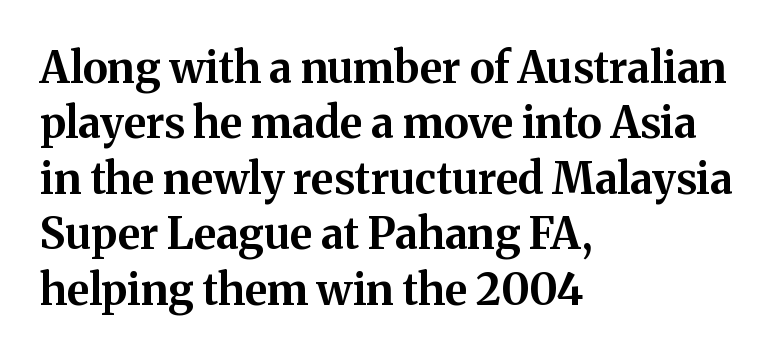
Q: Is the text bold? A: Yes.
Q: Is the text italic (slanted)? A: No, it is upright.
Q: Is the typeface a serif or a sans-serif typeface? A: Serif.
Q: Is the text underlined? A: No.
Q: How is the paragraph aligned? A: Left-aligned.
Q: Is the spacing between letters normal or unusually wide? A: Normal.
Q: Is the spacing between lines tight, normal or loose? A: Normal.
Q: Width (condensed, normal, or wide)? A: Normal.
Q: Stroke contrast? A: Medium.
Q: x-height? A: Medium.
Q: Monospaced? A: No.
